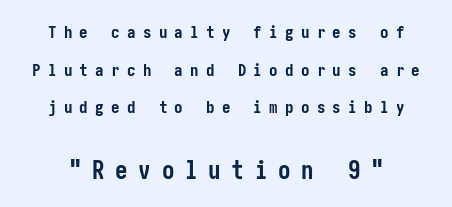
{"italic": "no", "bold": "yes", "underline": "no", "line_spacing": "loose", "line_spacing_ratio": 2.21, "letter_spacing": "wide", "letter_spacing_em": 0.43, "larger_block": "second", "size_ratio": 1.47, "glyph_px": 25}
